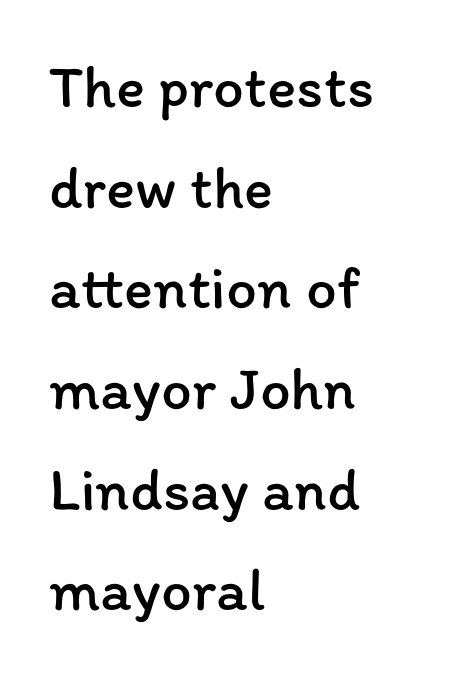
{"italic": "no", "bold": "no", "weight": "regular", "width": "normal", "stroke_contrast": "low", "x_height": "medium", "monospaced": "no", "underline": "no", "align": "left", "line_spacing": "normal", "line_spacing_ratio": 1.65, "letter_spacing": "normal", "letter_spacing_em": 0.0, "glyph_px": 61}
